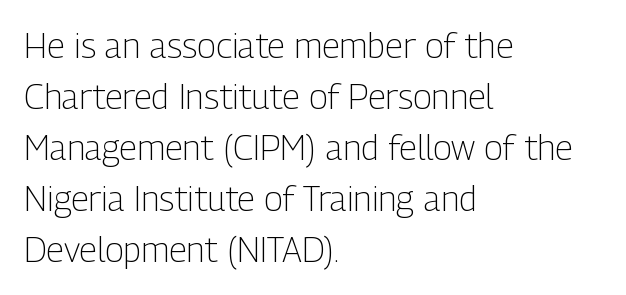
This is the regular roman posture of the typeface. Reading down the block, your eye returns to a fixed left position each line. Each letter keeps its own natural width here, so spacing adapts to shape. These lines are composed in type without serifs. The passage shown is not underscored anywhere.
